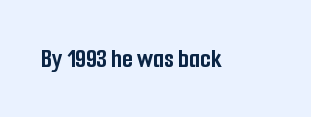
{"serif": "no", "italic": "no", "bold": "yes", "weight": "semibold", "width": "condensed", "stroke_contrast": "low", "x_height": "medium", "monospaced": "no", "underline": "no", "letter_spacing": "normal", "letter_spacing_em": 0.0, "glyph_px": 28}
